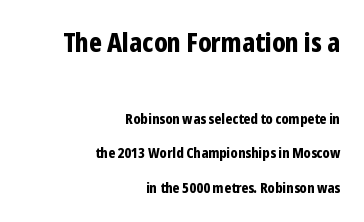
The foot of each line stays bare and open. Layout note: lines flush right. This block would shrink considerably if given ordinary leading; it's expanded now. Students, note that the glyphs here touch the page at normal intervals. Larger block? The one above; the one below is distinctly smaller.
